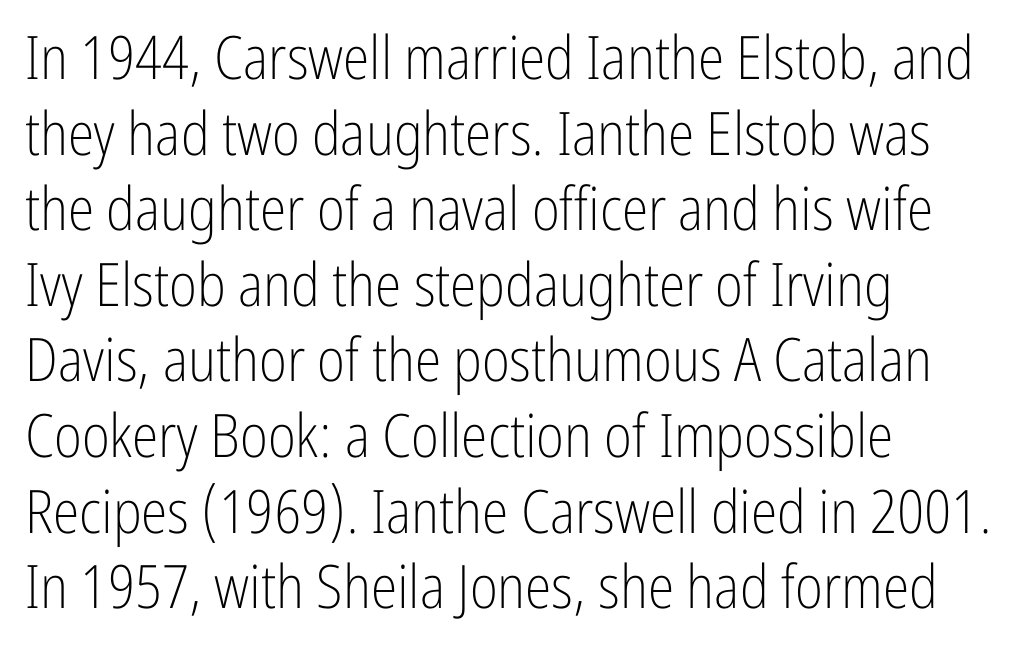
{"serif": "no", "italic": "no", "bold": "no", "weight": "light", "width": "condensed", "stroke_contrast": "low", "x_height": "medium", "monospaced": "no", "underline": "no", "align": "left", "line_spacing": "normal", "line_spacing_ratio": 1.26, "letter_spacing": "normal", "letter_spacing_em": 0.0, "glyph_px": 60}
